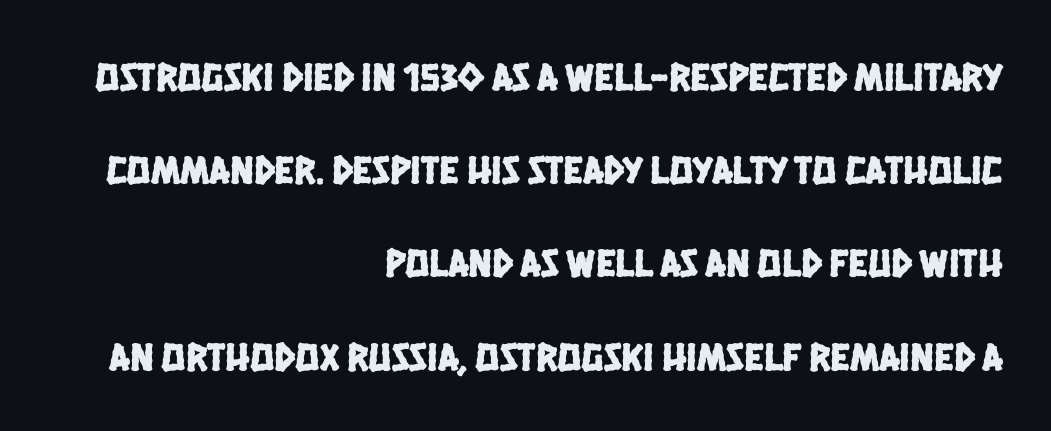
The image shows 40 px condensed sans-serif type; set right-aligned, loose line spacing (2.33x), normal letter spacing, not underlined; low stroke contrast and a large x-height.
